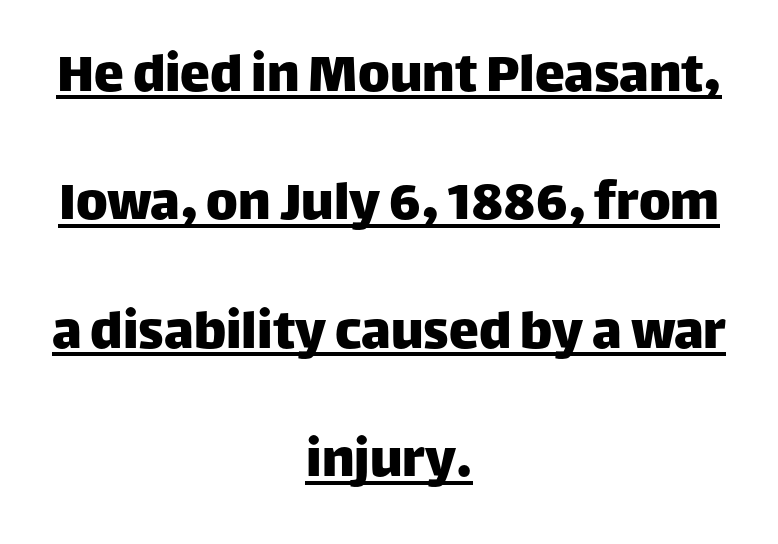
Q: Is the text italic (slanted)? A: No, it is upright.
Q: Is the typeface a serif or a sans-serif typeface? A: Sans-serif.
Q: Is the text underlined? A: Yes.
Q: How is the paragraph aligned? A: Centered.
Q: Is the spacing between letters normal or unusually wide? A: Normal.
Q: Is the spacing between lines tight, normal or loose? A: Loose.
Q: Width (condensed, normal, or wide)? A: Normal.
Q: Stroke contrast? A: Low.
Q: x-height? A: Large.
Q: Monospaced? A: No.
